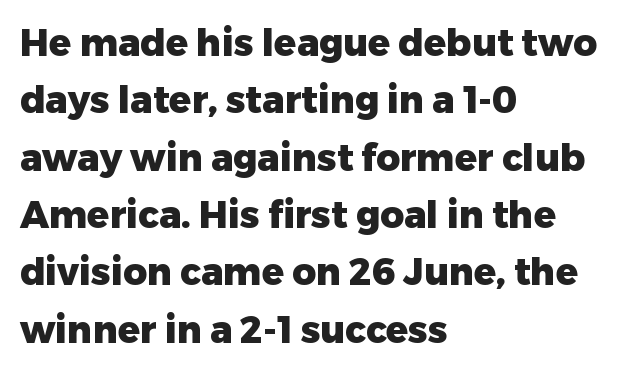
The image shows 37 px heavy sans-serif type, upright; set left-aligned, normal line spacing (1.55x), normal letter spacing, not underlined; low stroke contrast and a medium x-height.
